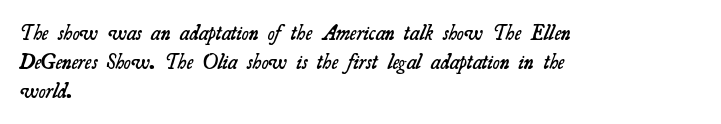
Q: Is the text bold? A: Semi-bold.
Q: Is the text underlined? A: No.
Q: How is the paragraph aligned? A: Left-aligned.
Q: Is the spacing between letters normal or unusually wide? A: Normal.
Q: Is the spacing between lines tight, normal or loose? A: Normal.
